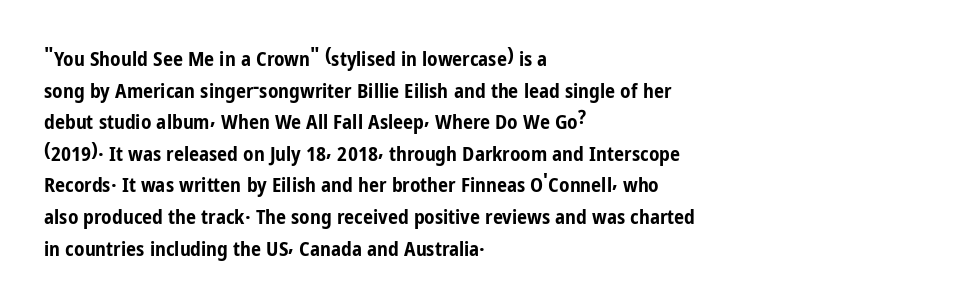
The image shows 20 px bold type, upright; set left-aligned, normal line spacing (1.58x), normal letter spacing, not underlined.
